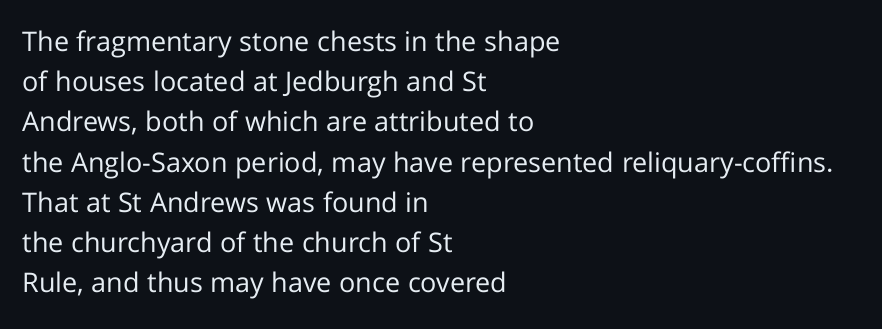
Q: Is the text bold? A: No.
Q: Is the text italic (slanted)? A: No, it is upright.
Q: Is the text underlined? A: No.
Q: How is the paragraph aligned? A: Left-aligned.
Q: Is the spacing between letters normal or unusually wide? A: Normal.
Q: Is the spacing between lines tight, normal or loose? A: Normal.
